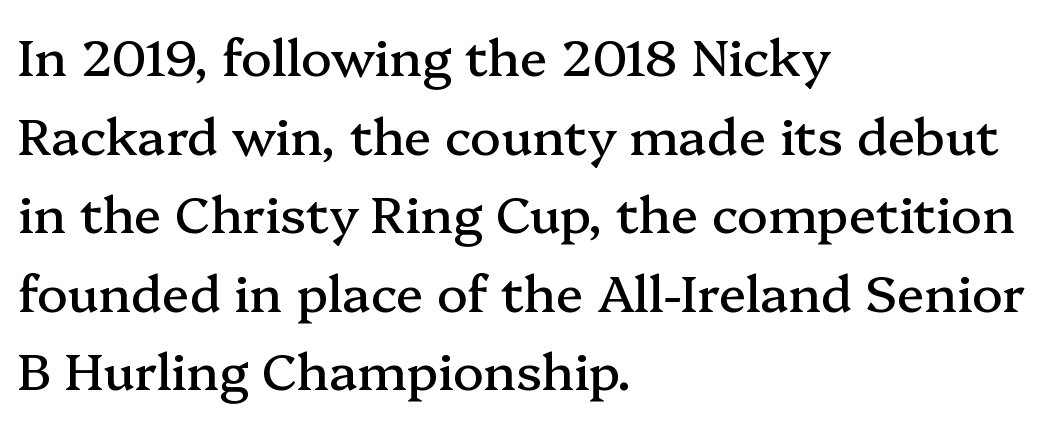
{"serif": "yes", "italic": "no", "width": "normal", "stroke_contrast": "medium", "x_height": "medium", "monospaced": "no", "underline": "no", "align": "left", "line_spacing": "normal", "line_spacing_ratio": 1.54, "letter_spacing": "normal", "letter_spacing_em": 0.0, "glyph_px": 51}
